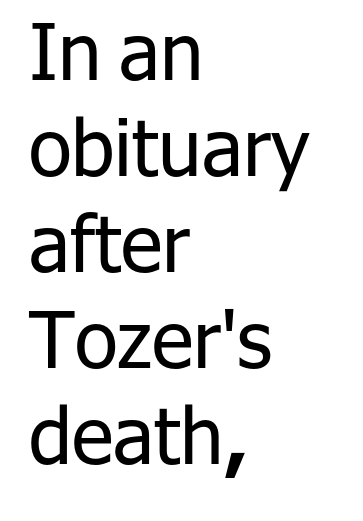
{"serif": "no", "italic": "no", "bold": "no", "weight": "regular", "width": "normal", "stroke_contrast": "low", "x_height": "medium", "monospaced": "no", "underline": "no", "align": "left", "line_spacing_ratio": 1.23, "letter_spacing": "normal", "letter_spacing_em": 0.0, "glyph_px": 78}
